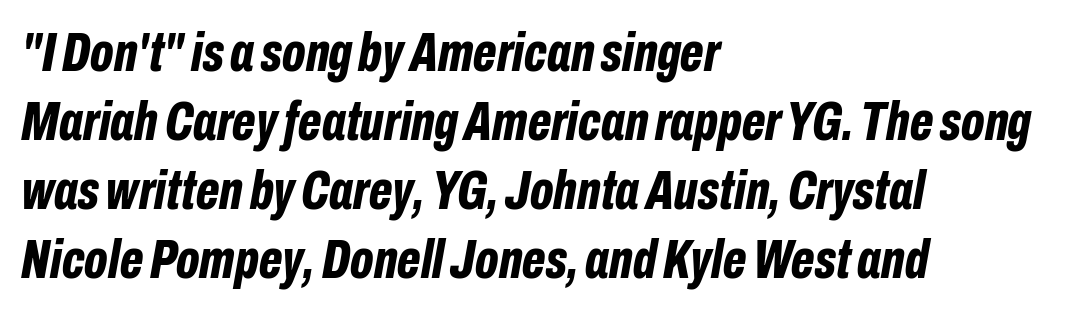
A full-strength bold gives these letters their thick strokes. The letters advance in unequal steps, a hallmark of proportional type. Bare-footed words on every line. The gaps between neighbouring characters are ordinary and unremarkable. Typeset ragged right — the left edge is the straight one.
